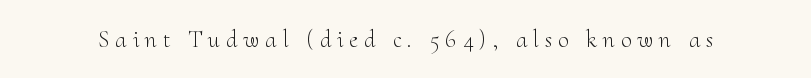
The image shows 24 px text type, upright; set unusually wide letter spacing (+0.25 em), not underlined.
